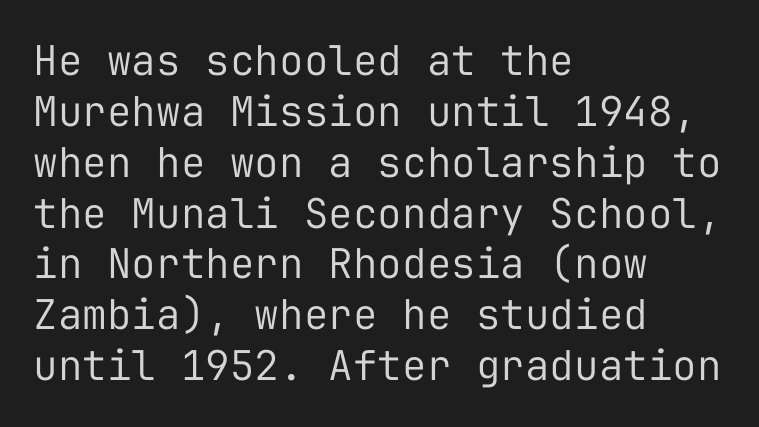
The image shows 41 px regular-weight sans-serif type, upright, monospaced; set left-aligned, line spacing 1.24x, normal letter spacing, not underlined; low stroke contrast and a medium x-height.
